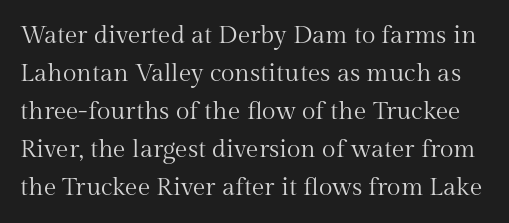
Q: Is the text bold? A: No.
Q: Is the text italic (slanted)? A: No, it is upright.
Q: Is the text underlined? A: No.
Q: Is the spacing between letters normal or unusually wide? A: Normal.
Q: Is the spacing between lines tight, normal or loose? A: Normal.
